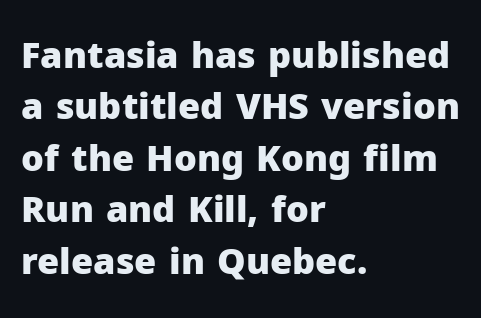
The image shows 36 px heavy sans-serif type, upright; set left-aligned, normal line spacing (1.43x), normal letter spacing, not underlined; low stroke contrast and a medium x-height.
